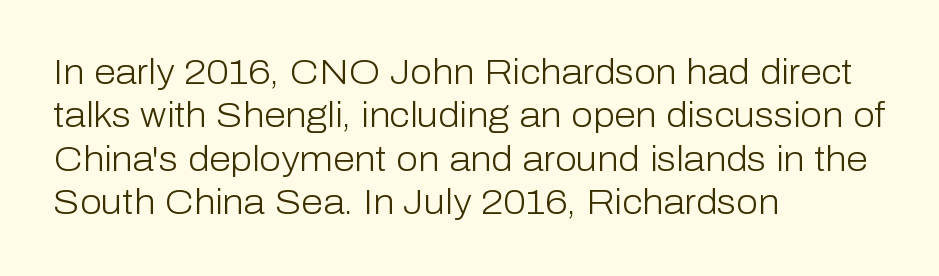
The image shows 35 px light sans-serif type, upright; set left-aligned, line spacing 1.24x, normal letter spacing, not underlined; low stroke contrast and a medium x-height.
